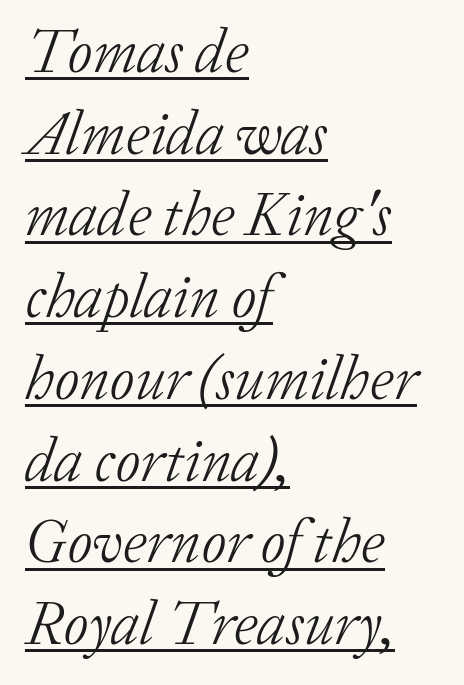
The image shows 61 px light serif type, italic (leaning right); set left-aligned, normal line spacing (1.34x), normal letter spacing, underlined; low stroke contrast and a medium x-height.
